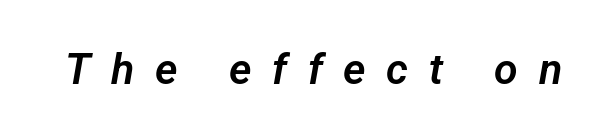
The image shows 43 px sans-serif type; set unusually wide letter spacing (+0.48 em), not underlined; low stroke contrast and a medium x-height.
